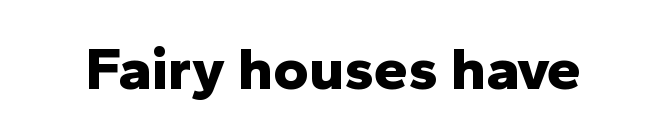
This sample uses plain, unmodified letter spacing. Bold? Absolutely — the strokes are thick and heavy. Note: no serifs on the glyphs. The type sits square on the baseline with zero lean. Plain, unruled lines of type.
